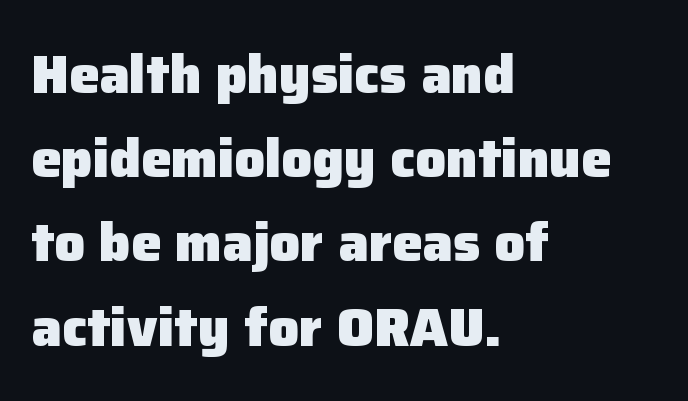
{"serif": "no", "italic": "no", "bold": "yes", "weight": "heavy", "width": "normal", "stroke_contrast": "low", "x_height": "medium", "monospaced": "no", "underline": "no", "align": "left", "line_spacing": "normal", "line_spacing_ratio": 1.56, "letter_spacing": "normal", "letter_spacing_em": 0.0, "glyph_px": 54}
